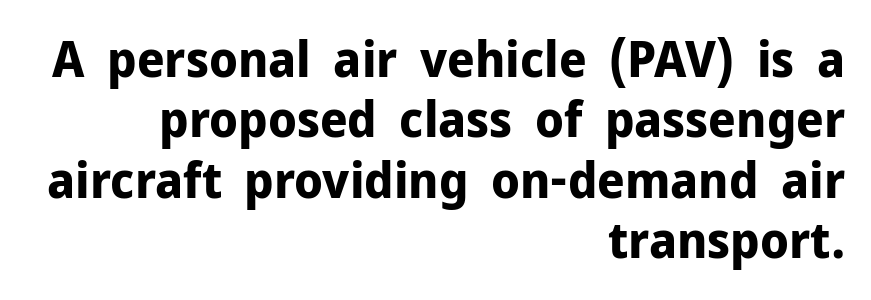
The image shows 50 px bold sans-serif type, upright; set right-aligned, line spacing 1.21x, normal letter spacing, not underlined; low stroke contrast and a medium x-height.
